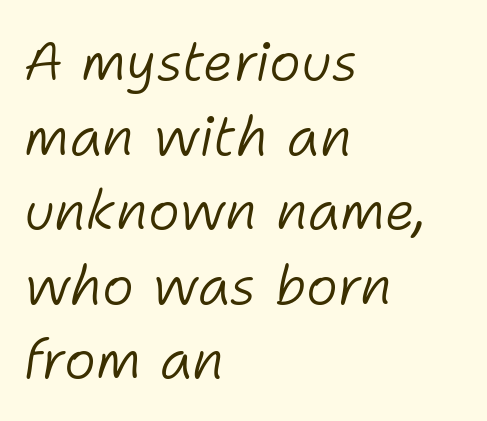
Q: Is the text bold? A: No.
Q: Is the text italic (slanted)? A: Yes, it leans right by about 11 degrees.
Q: Is the text underlined? A: No.
Q: How is the paragraph aligned? A: Left-aligned.
Q: Is the spacing between letters normal or unusually wide? A: Normal.
Q: Is the spacing between lines tight, normal or loose? A: Normal.
Q: Width (condensed, normal, or wide)? A: Normal.
Q: Stroke contrast? A: Low.
Q: x-height? A: Medium.
Q: Monospaced? A: No.
